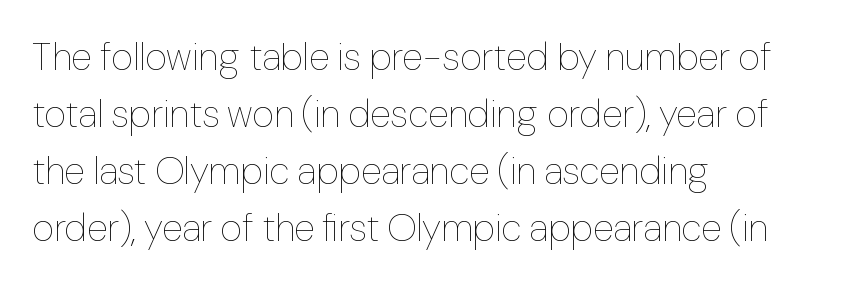
Think of a printed novel: that variable character pitch is what you see here. Students, observe: this is what conventionally led text looks like. Check the space under the baseline: it is left empty. The passage shown is not bold in any degree.
